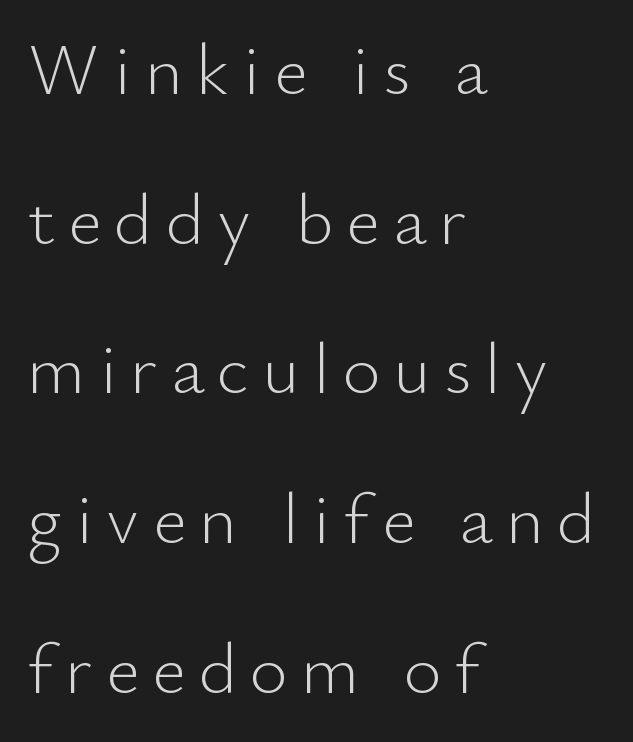
Horizontal bands of white between lines are thick stripes. The typeface chosen for these lines omits serifs. The typography opts for an upright posture over an oblique one. The characters are drawn with everyday or finer stroke widths. Is this a fixed-width face? No — the glyphs have proportional, varying widths. Decoration check: the copy has no underline.
